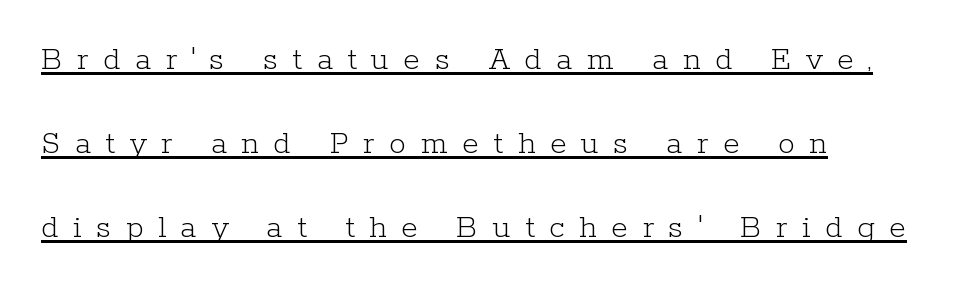
Q: Is the text bold? A: No.
Q: Is the text italic (slanted)? A: No, it is upright.
Q: Is the typeface a serif or a sans-serif typeface? A: Serif.
Q: Is the text underlined? A: Yes.
Q: How is the paragraph aligned? A: Left-aligned.
Q: Is the spacing between letters normal or unusually wide? A: Unusually wide.
Q: Is the spacing between lines tight, normal or loose? A: Loose.
Q: Width (condensed, normal, or wide)? A: Normal.
Q: Stroke contrast? A: Low.
Q: x-height? A: Medium.
Q: Monospaced? A: No.
